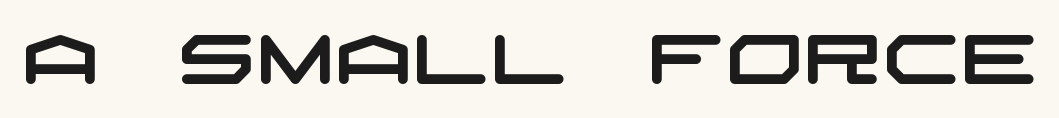
The image shows 69 px wide sans-serif type; set normal letter spacing, not underlined; low stroke contrast and a large x-height.
